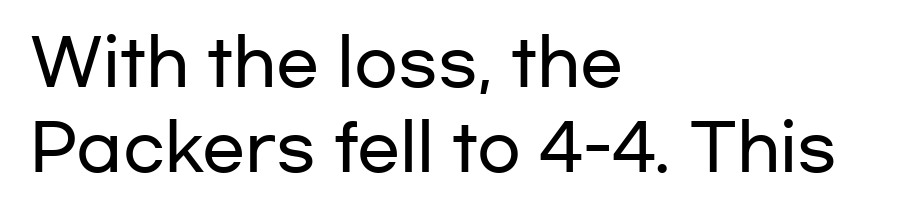
Q: Is the text italic (slanted)? A: No, it is upright.
Q: Is the typeface a serif or a sans-serif typeface? A: Sans-serif.
Q: Is the text underlined? A: No.
Q: How is the paragraph aligned? A: Left-aligned.
Q: Is the spacing between letters normal or unusually wide? A: Normal.
Q: Is the spacing between lines tight, normal or loose? A: Normal.
Q: Width (condensed, normal, or wide)? A: Wide.
Q: Stroke contrast? A: Low.
Q: x-height? A: Medium.
Q: Monospaced? A: No.
